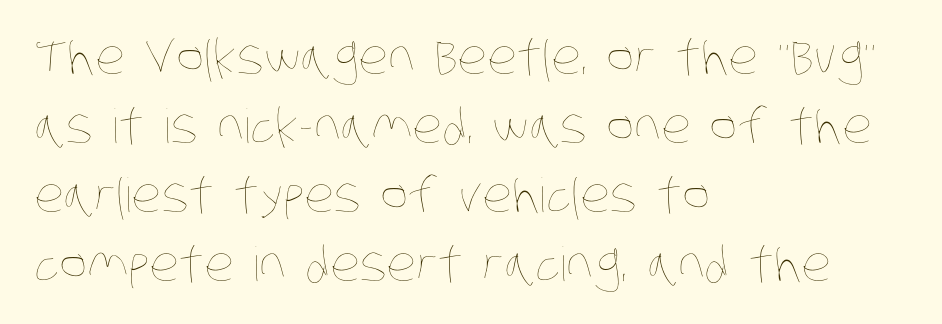
Q: Is the text bold? A: No.
Q: Is the text underlined? A: No.
Q: How is the paragraph aligned? A: Left-aligned.
Q: Is the spacing between letters normal or unusually wide? A: Normal.
Q: Is the spacing between lines tight, normal or loose? A: Normal.
Q: Width (condensed, normal, or wide)? A: Condensed.
Q: Stroke contrast? A: Low.
Q: x-height? A: Large.
Q: Monospaced? A: No.
